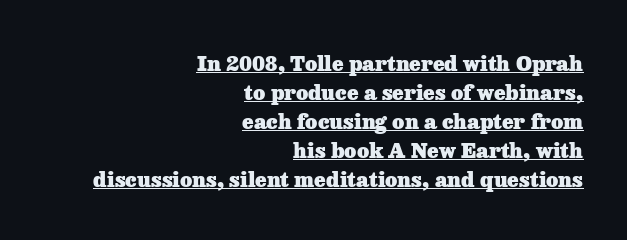
Q: Is the text bold? A: Yes.
Q: Is the text italic (slanted)? A: No, it is upright.
Q: Is the text underlined? A: Yes.
Q: How is the paragraph aligned? A: Right-aligned.
Q: Is the spacing between letters normal or unusually wide? A: Normal.
Q: Is the spacing between lines tight, normal or loose? A: Normal.
